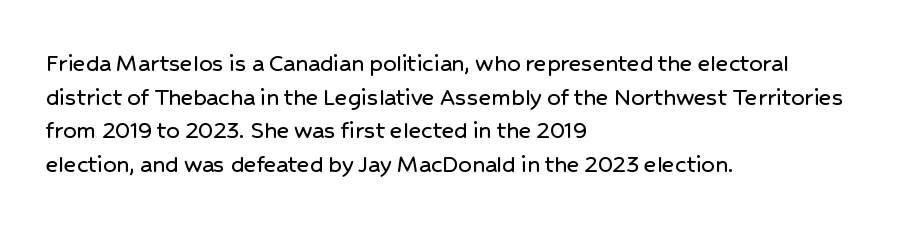
{"italic": "no", "underline": "no", "align": "left", "line_spacing": "normal", "line_spacing_ratio": 1.29, "letter_spacing": "normal", "letter_spacing_em": 0.0, "glyph_px": 26}
